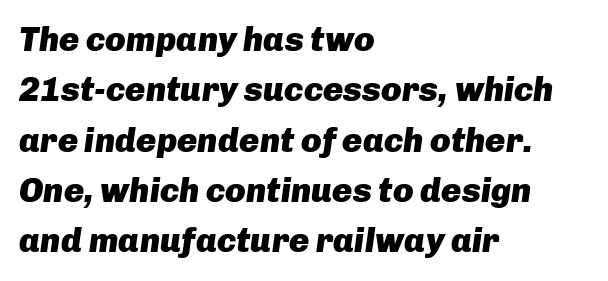
{"italic": "yes", "lean": "right", "slant_degrees": 8, "bold": "yes", "weight": "heavy", "width": "normal", "stroke_contrast": "low", "x_height": "medium", "monospaced": "no", "underline": "no", "align": "left", "line_spacing": "normal", "line_spacing_ratio": 1.48, "letter_spacing": "normal", "letter_spacing_em": 0.0, "glyph_px": 34}
